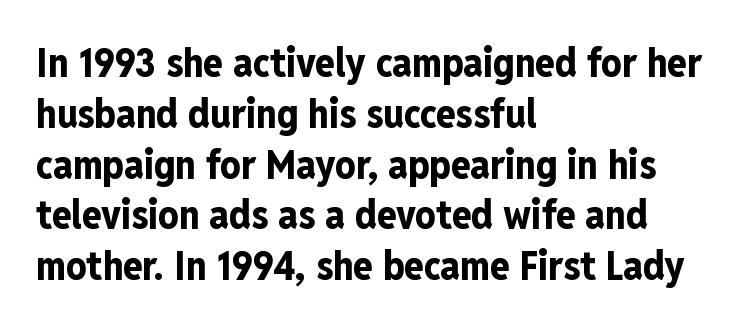
Summary of vertical rhythm: regular, with standard interline spacing. Thick stems and heavy bowls — unmistakably bold. The face used here is rendered with its standard letterfit. Varying glyph widths throughout — classic text-font behaviour. Is this a sans? Yes — the strokes have no serifs. Descenders are the only things crossing below the line.
